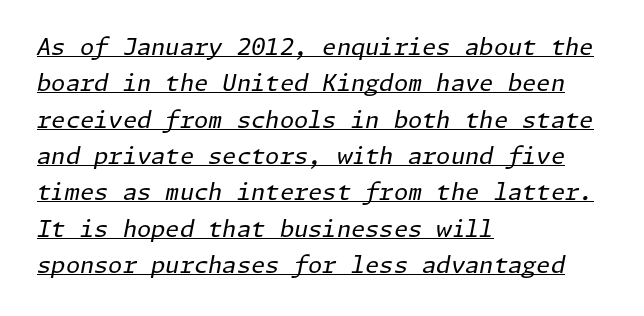
Nothing unusual about the tracking: characters are spaced as the font intends. Regular leading. Underlining? Definitely there. Layout note: lines flush left. Weight class: somewhere from thin through regular.
